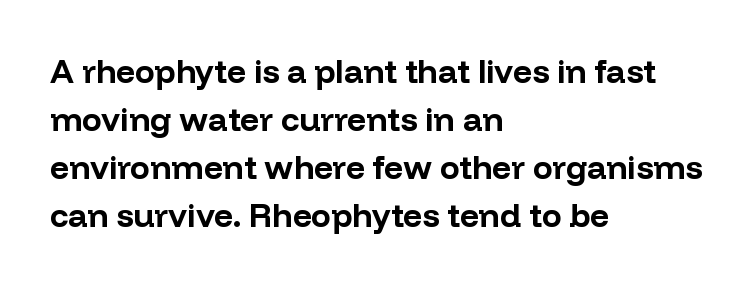
The image shows 33 px bold sans-serif type, upright; set left-aligned, normal line spacing (1.45x), normal letter spacing, not underlined; low stroke contrast and a medium x-height.
